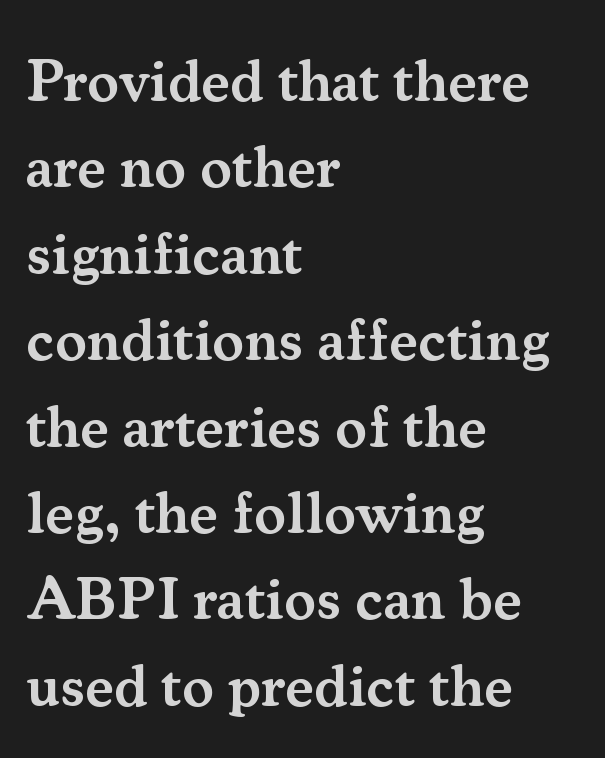
The image shows 60 px semibold serif type, upright; set left-aligned, normal line spacing (1.44x), normal letter spacing, not underlined; medium stroke contrast and a small x-height.
